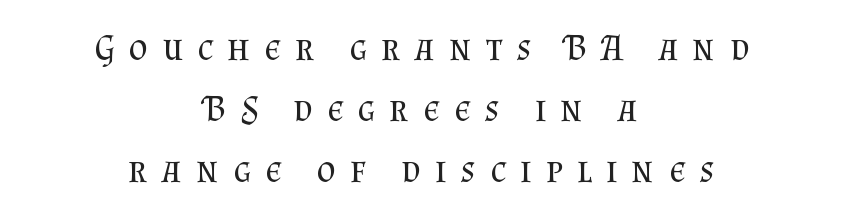
The image shows 37 px regular-weight serif type, upright; set centered, normal line spacing (1.65x), unusually wide letter spacing (+0.38 em), not underlined; medium stroke contrast and a small x-height.
